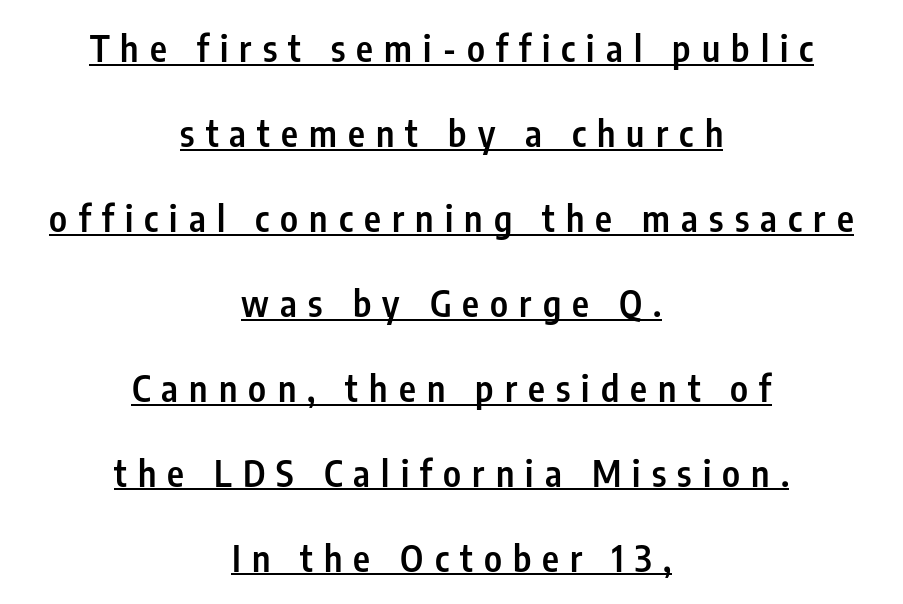
The image shows 36 px semibold, condensed sans-serif type, upright; set centered, loose line spacing (2.36x), unusually wide letter spacing (+0.31 em), underlined; low stroke contrast and a medium x-height.
